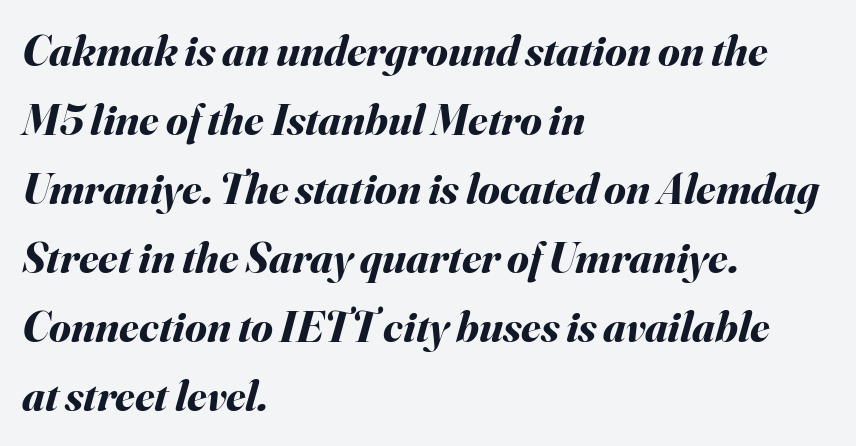
Q: Is the text bold? A: Yes.
Q: Is the text italic (slanted)? A: Yes, it leans right by about 16 degrees.
Q: Is the text underlined? A: No.
Q: How is the paragraph aligned? A: Left-aligned.
Q: Is the spacing between letters normal or unusually wide? A: Normal.
Q: Is the spacing between lines tight, normal or loose? A: Normal.
Q: Width (condensed, normal, or wide)? A: Normal.
Q: Stroke contrast? A: Medium.
Q: x-height? A: Small.
Q: Monospaced? A: No.
